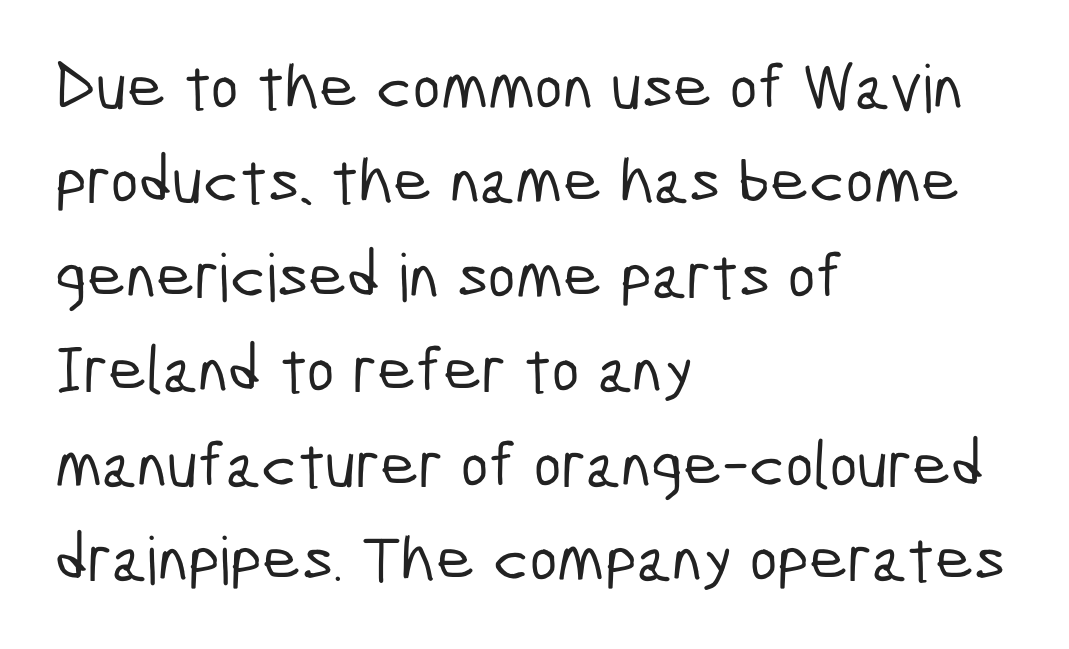
The image shows 66 px condensed sans-serif type; set left-aligned, normal line spacing (1.43x), normal letter spacing, not underlined; low stroke contrast and a medium x-height.
